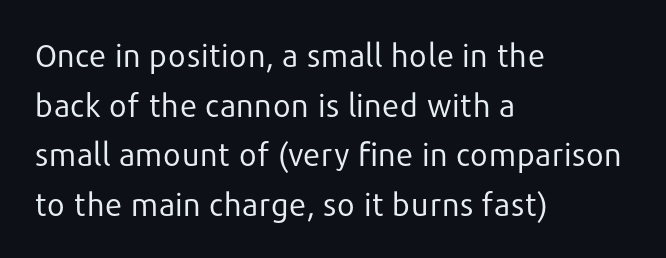
The image shows 32 px regular-weight sans-serif type, upright; set left-aligned, normal line spacing (1.55x), normal letter spacing, not underlined; low stroke contrast and a medium x-height.
